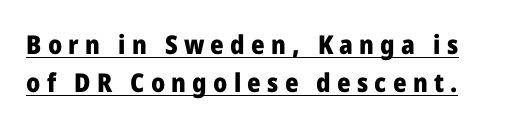
{"italic": "no", "bold": "yes", "underline": "yes", "line_spacing": "normal", "line_spacing_ratio": 1.48, "letter_spacing": "wide", "letter_spacing_em": 0.24, "glyph_px": 26}
